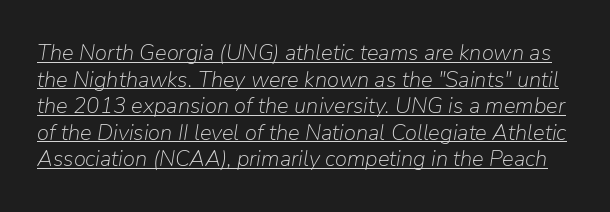
Q: Is the text bold? A: No.
Q: Is the text italic (slanted)? A: Yes, it leans right by about 9 degrees.
Q: Is the text underlined? A: Yes.
Q: Is the spacing between letters normal or unusually wide? A: Normal.
